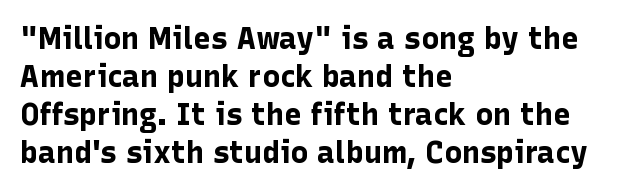
The image shows 30 px bold sans-serif type, upright; set left-aligned, normal line spacing (1.27x), normal letter spacing, not underlined; low stroke contrast and a medium x-height.
